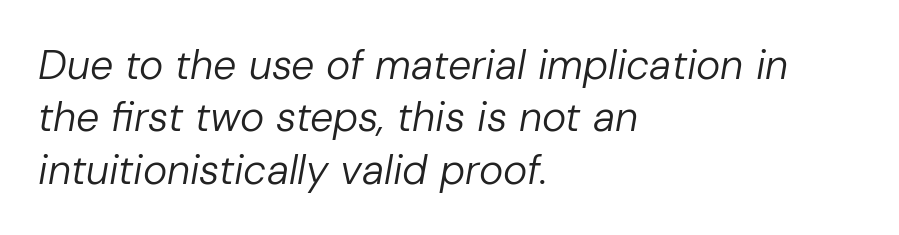
Q: Is the text bold? A: No.
Q: Is the text italic (slanted)? A: Yes, it leans right by about 10 degrees.
Q: Is the text underlined? A: No.
Q: How is the paragraph aligned? A: Left-aligned.
Q: Is the spacing between letters normal or unusually wide? A: Normal.
Q: Is the spacing between lines tight, normal or loose? A: Normal.
Q: Width (condensed, normal, or wide)? A: Normal.
Q: Stroke contrast? A: Low.
Q: x-height? A: Medium.
Q: Monospaced? A: No.
